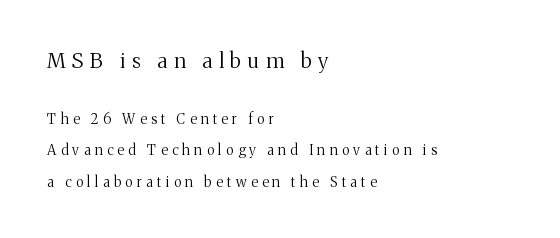
{"italic": "no", "bold": "no", "underline": "no", "align": "left", "line_spacing": "loose", "line_spacing_ratio": 2.22, "letter_spacing": "wide", "letter_spacing_em": 0.32, "larger_block": "first", "size_ratio": 1.5, "glyph_px": 21}
